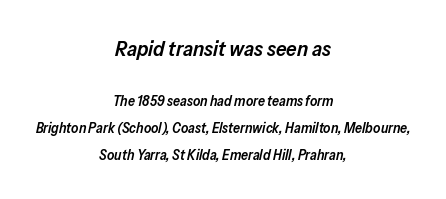
The earlier block is typeset at a bigger size than the later block. Typographic density is moderately raised because the face is semibold. Honestly, there is no underline to notice here at all. Notice the wide empty band between every row — that's loose leading.
